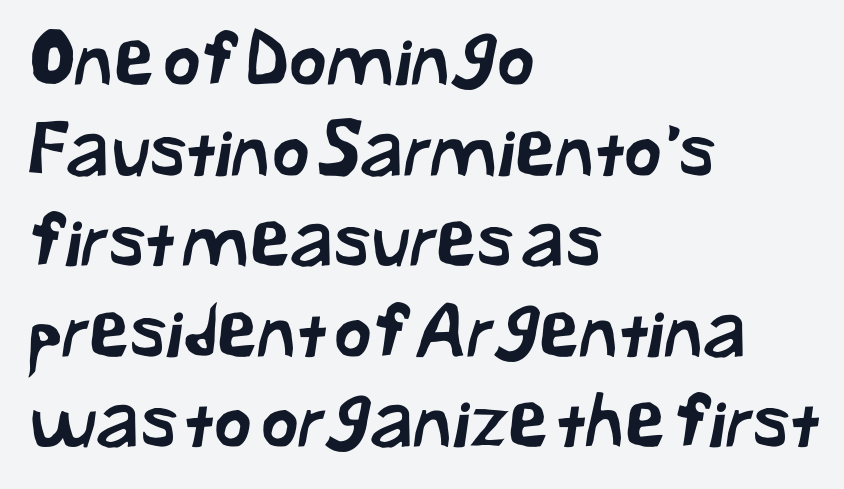
The passage is arranged the way most books set body copy — flush left. Note the varied advance widths — an 'i' is clearly narrower than an 'm'. Serifs: no, the terminals of the letterforms are clean. Descenders are the only things crossing below the line.
